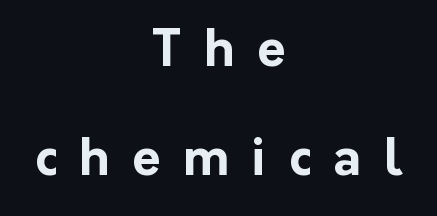
Examine the stroke ends and you'll find no serifs. Glyph-to-glyph distance is far greater than everyday printed text. If you folded the block vertically in half, each line would mirror itself in length. Vertical strokes here are truly vertical.
